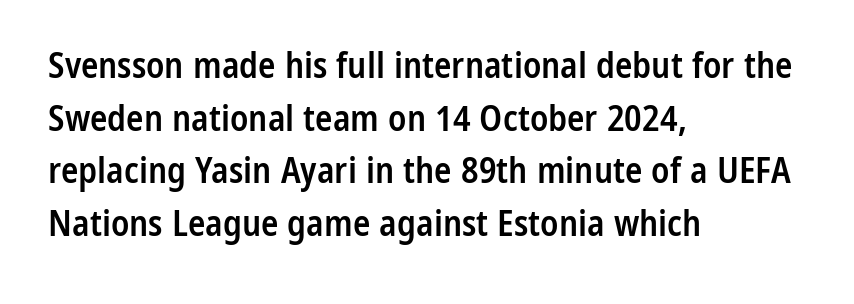
{"serif": "no", "italic": "no", "bold": "semi", "weight": "semibold", "width": "condensed", "stroke_contrast": "low", "x_height": "medium", "monospaced": "no", "underline": "no", "align": "left", "line_spacing": "normal", "line_spacing_ratio": 1.46, "letter_spacing": "normal", "letter_spacing_em": 0.0, "glyph_px": 36}
